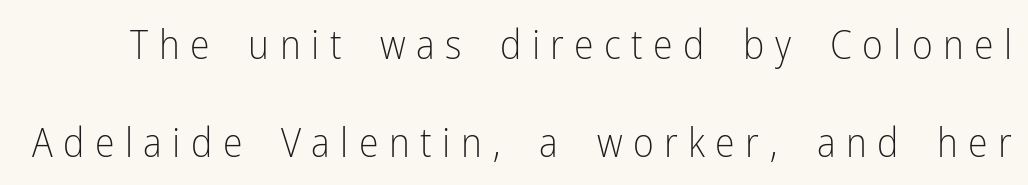
{"serif": "no", "italic": "no", "bold": "no", "weight": "light", "width": "condensed", "stroke_contrast": "low", "x_height": "medium", "monospaced": "no", "underline": "no", "line_spacing": "loose", "line_spacing_ratio": 2.44, "letter_spacing": "wide", "letter_spacing_em": 0.26, "glyph_px": 40}
